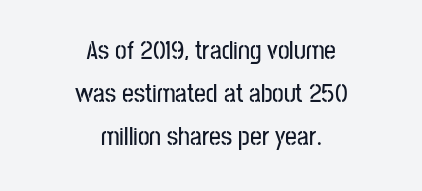
{"italic": "no", "underline": "no", "align": "center", "line_spacing": "normal", "line_spacing_ratio": 1.66, "letter_spacing": "normal", "letter_spacing_em": 0.0, "glyph_px": 26}
